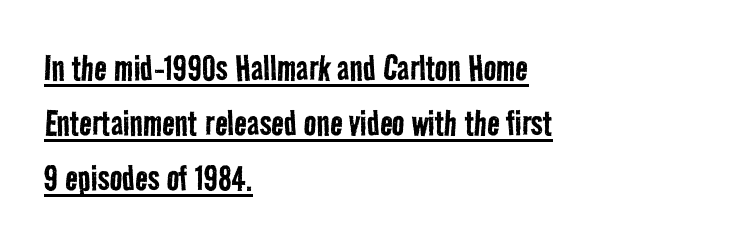
Quick note: interline space is typical. Serifs: no, the terminals of the letterforms are clean. The passage is arranged the way most books set body copy — flush left. Underlining? Definitely there.
